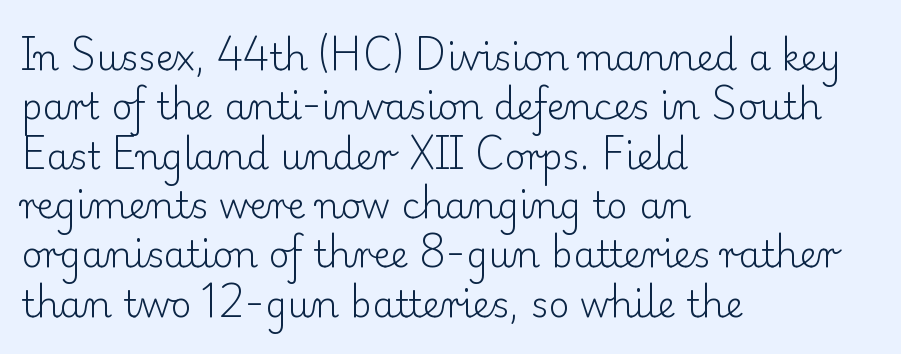
When letters stand straight like this, we call the style roman or upright. Students, note that the glyphs here touch the page at normal intervals. Check the space under the baseline: it is left empty.
